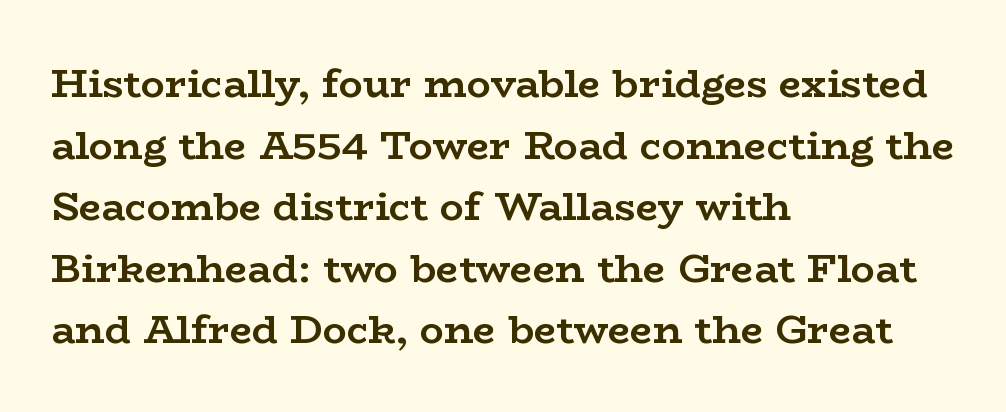
The lettering stays uniformly vertical, giving the passage a roman look. Typographically, this falls in the serif category. The letters advance in unequal steps, a hallmark of proportional type. One-word summary of the alignment: left.
